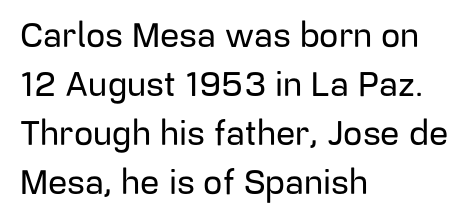
Q: Is the text italic (slanted)? A: No, it is upright.
Q: Is the typeface a serif or a sans-serif typeface? A: Sans-serif.
Q: Is the text underlined? A: No.
Q: How is the paragraph aligned? A: Left-aligned.
Q: Is the spacing between letters normal or unusually wide? A: Normal.
Q: Is the spacing between lines tight, normal or loose? A: Normal.
Q: Width (condensed, normal, or wide)? A: Normal.
Q: Stroke contrast? A: Low.
Q: x-height? A: Medium.
Q: Monospaced? A: No.
